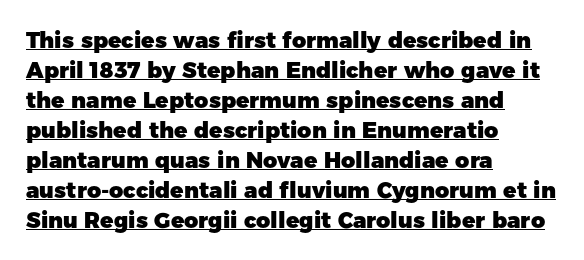
{"italic": "no", "bold": "yes", "underline": "yes", "align": "left", "line_spacing": "normal", "line_spacing_ratio": 1.36, "letter_spacing": "normal", "letter_spacing_em": 0.0, "glyph_px": 22}
